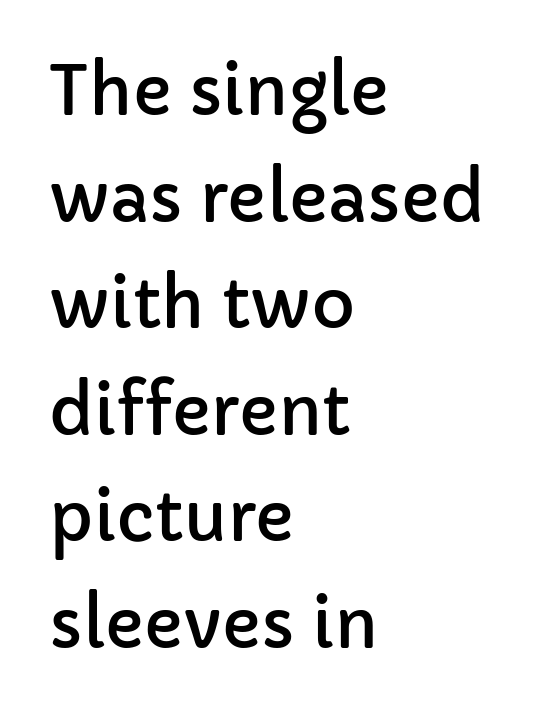
Q: Is the text italic (slanted)? A: No, it is upright.
Q: Is the typeface a serif or a sans-serif typeface? A: Sans-serif.
Q: Is the text underlined? A: No.
Q: How is the paragraph aligned? A: Left-aligned.
Q: Is the spacing between letters normal or unusually wide? A: Normal.
Q: Is the spacing between lines tight, normal or loose? A: Normal.
Q: Width (condensed, normal, or wide)? A: Normal.
Q: Stroke contrast? A: Low.
Q: x-height? A: Medium.
Q: Monospaced? A: No.
